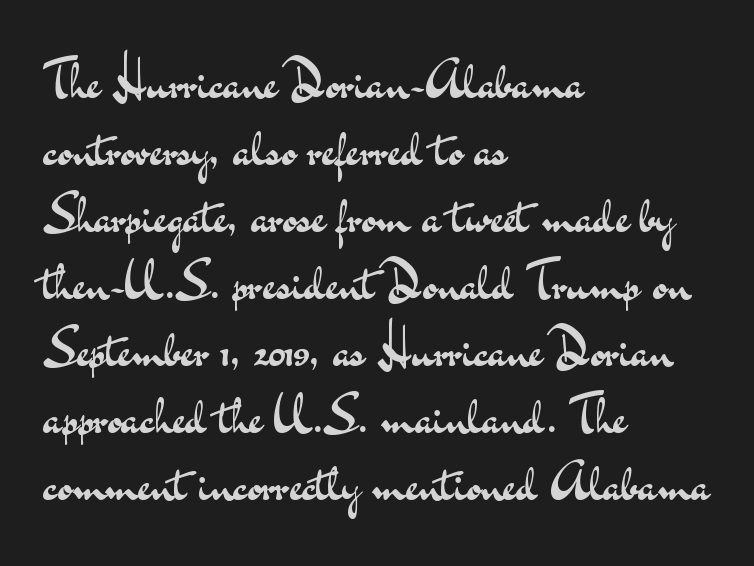
Serif or sans? Sans — the stroke terminals are bare. The rendering uses a moderate line-height, typical for paragraphs. These lines are rendered in a variable-pitch font. Clear beneath every line of the passage.
